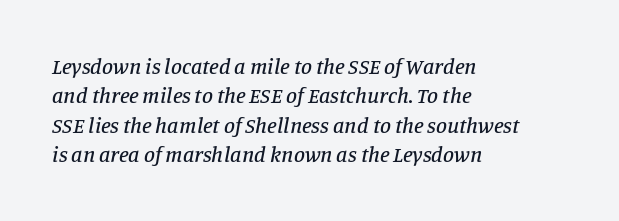
Glance below the letters and you will spot only blank space. Nothing unusual about the tracking: characters are spaced as the font intends. Left-aligned paragraph, ragged on the right. Slanted lettering throughout. What's the leading like? Ordinary, nothing unusual.
